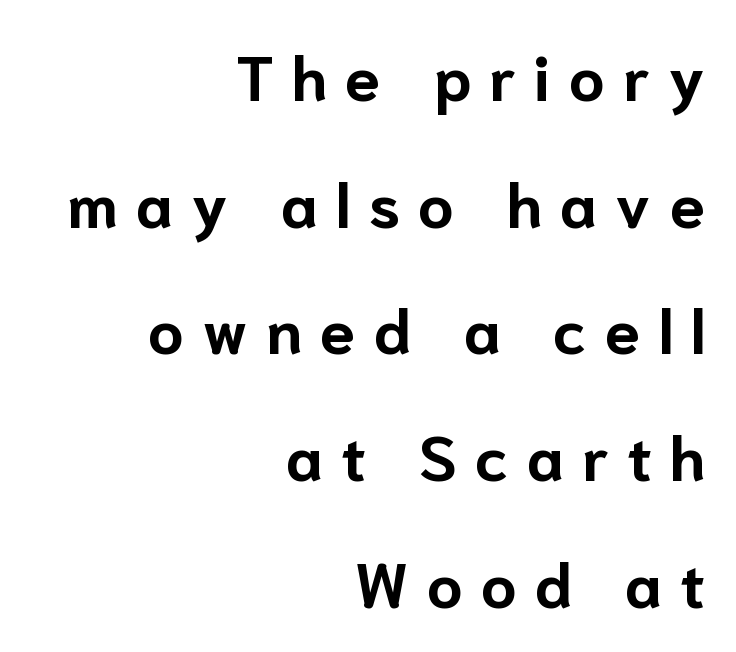
Q: Is the text bold? A: Yes.
Q: Is the text italic (slanted)? A: No, it is upright.
Q: Is the typeface a serif or a sans-serif typeface? A: Sans-serif.
Q: Is the text underlined? A: No.
Q: How is the paragraph aligned? A: Right-aligned.
Q: Is the spacing between letters normal or unusually wide? A: Unusually wide.
Q: Is the spacing between lines tight, normal or loose? A: Loose.
Q: Width (condensed, normal, or wide)? A: Normal.
Q: Stroke contrast? A: Low.
Q: x-height? A: Medium.
Q: Monospaced? A: No.
